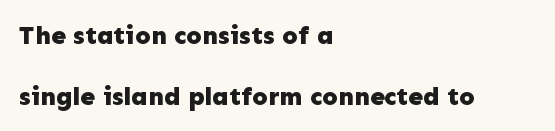
Q: Is the text bold? A: Yes.
Q: Is the text italic (slanted)? A: No, it is upright.
Q: Is the text underlined? A: No.
Q: How is the paragraph aligned? A: Left-aligned.
Q: Is the spacing between letters normal or unusually wide? A: Normal.
Q: Is the spacing between lines tight, normal or loose? A: Loose.
